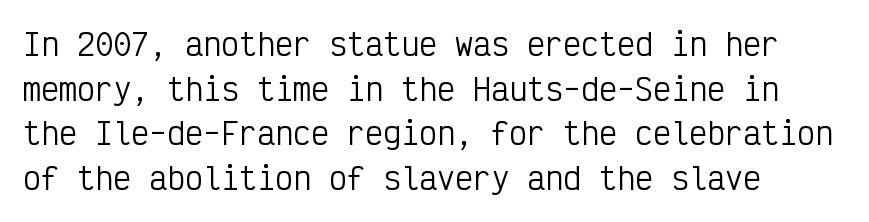
Q: Is the text bold? A: No.
Q: Is the text italic (slanted)? A: No, it is upright.
Q: Is the typeface a serif or a sans-serif typeface? A: Sans-serif.
Q: Is the text underlined? A: No.
Q: How is the paragraph aligned? A: Left-aligned.
Q: Is the spacing between letters normal or unusually wide? A: Normal.
Q: Is the spacing between lines tight, normal or loose? A: Normal.
Q: Width (condensed, normal, or wide)? A: Condensed.
Q: Stroke contrast? A: Low.
Q: x-height? A: Medium.
Q: Monospaced? A: Yes.
